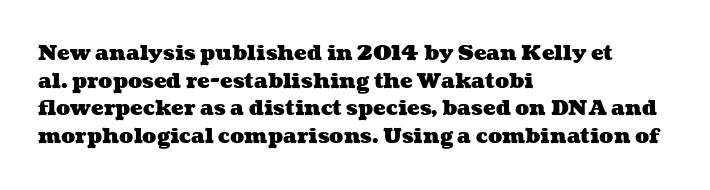
Notice how the passage keeps a crisp vertical edge on the left only. The space between consecutive lines is moderate. Pretty heavy lettering here — definitely bold. Spacing between characters is what you'd get straight out of the box. Beneath every word, the page is bare.
